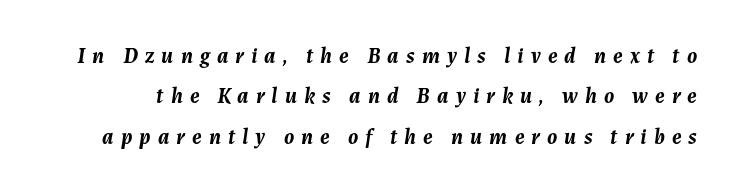
The image shows 22 px bold type, italic (leaning right); set line spacing 1.83x, unusually wide letter spacing (+0.32 em), not underlined.
